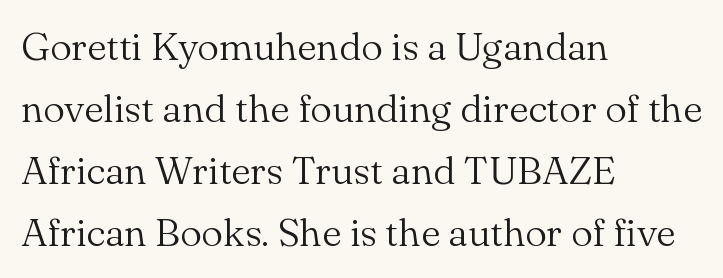
A quiet, ordinary-to-light weight characterises the typeface. Visually the block forms a straight wall on the left and a jagged coastline on the right. Words float on clear page, feet unadorned. Quick note: not italic, upright. Default kerning and tracking; the words read as compact shapes.
